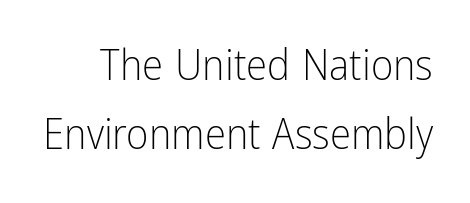
{"serif": "no", "italic": "no", "bold": "no", "weight": "light", "width": "condensed", "stroke_contrast": "low", "x_height": "medium", "monospaced": "no", "underline": "no", "line_spacing": "normal", "line_spacing_ratio": 1.61, "letter_spacing": "normal", "letter_spacing_em": 0.0, "glyph_px": 43}
